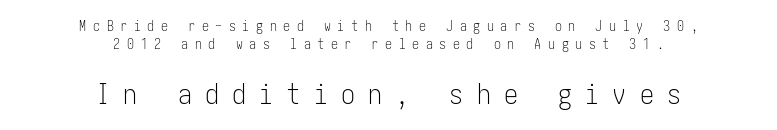
{"serif": "no", "italic": "no", "bold": "no", "weight": "light", "width": "condensed", "stroke_contrast": "low", "x_height": "medium", "underline": "no", "align": "center", "line_spacing": "normal", "line_spacing_ratio": 1.31, "letter_spacing": "wide", "letter_spacing_em": 0.47, "larger_block": "second", "size_ratio": 2.0, "glyph_px": 28}
